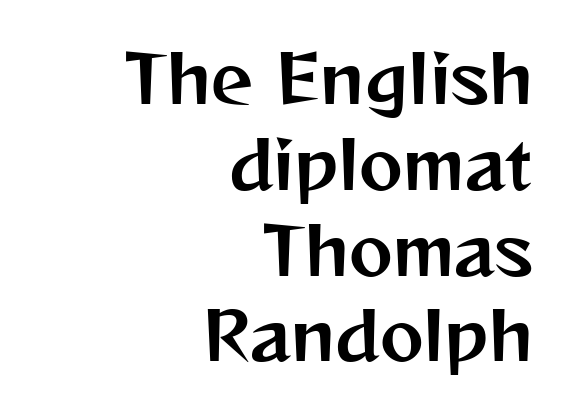
Characters remain perfectly vertical along every line. Descender tails drop into unmarked territory. Tracking value appears to be zero — textbook default spacing. These lines are rendered in a variable-pitch font. Compared with a flush-left layout, this one pins lines to the opposite, right side. Look at the bottom of the vertical strokes: they stop flat, with no serifs.
